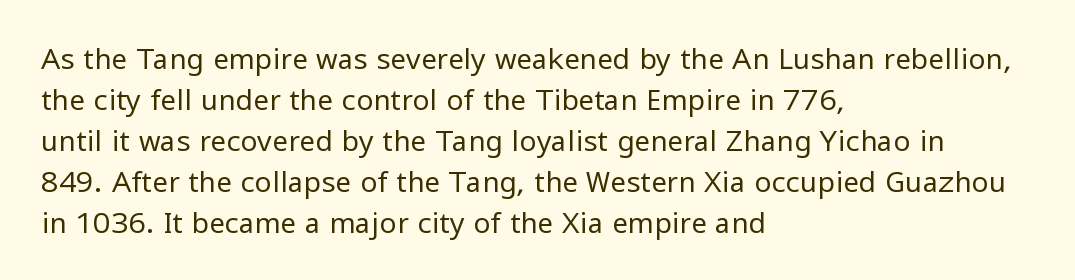
Q: Is the text bold? A: No.
Q: Is the text italic (slanted)? A: No, it is upright.
Q: Is the typeface a serif or a sans-serif typeface? A: Sans-serif.
Q: Is the text underlined? A: No.
Q: How is the paragraph aligned? A: Left-aligned.
Q: Is the spacing between letters normal or unusually wide? A: Normal.
Q: Is the spacing between lines tight, normal or loose? A: Normal.
Q: Width (condensed, normal, or wide)? A: Normal.
Q: Stroke contrast? A: Low.
Q: x-height? A: Medium.
Q: Monospaced? A: No.
